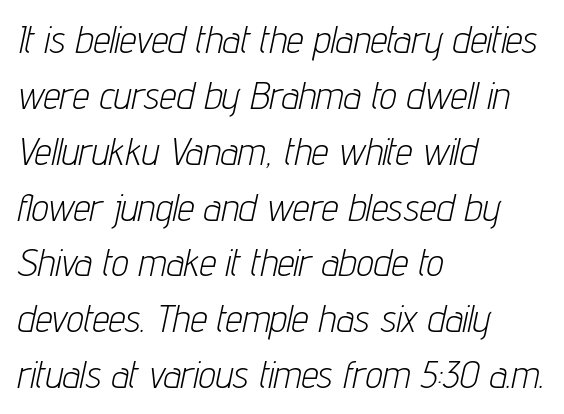
Slanted lettering throughout. The rows are spaced the way most documents space them. Each row of text sits above clean, open space. Is the block centered? No — it sits flush against the left margin. The tracking reads as untouched default to a designer's eye.
